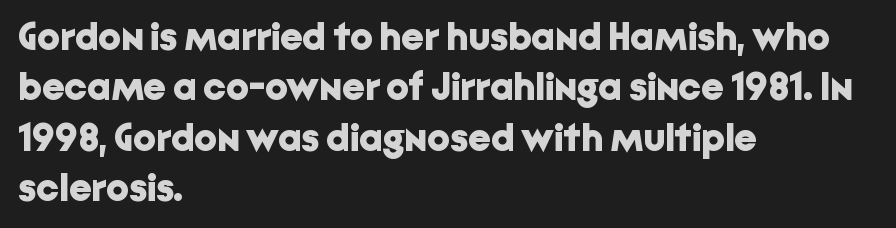
The image shows 40 px bold sans-serif type, upright; set left-aligned, normal line spacing (1.26x), normal letter spacing, not underlined; low stroke contrast and a medium x-height.
